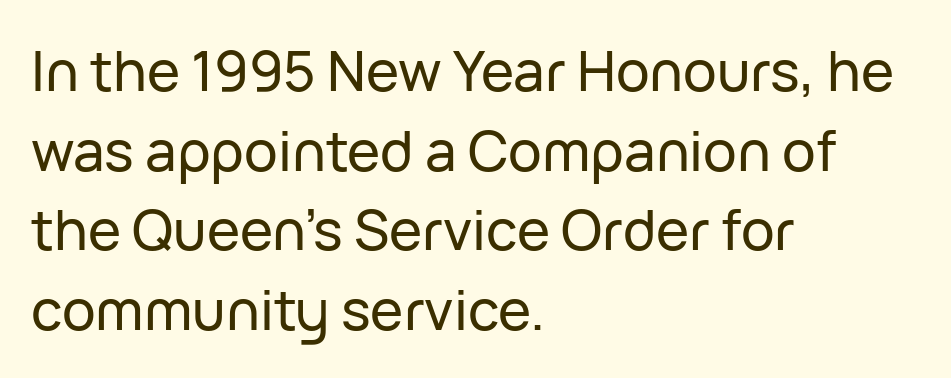
{"serif": "no", "italic": "no", "width": "normal", "stroke_contrast": "low", "x_height": "medium", "monospaced": "no", "underline": "no", "align": "left", "line_spacing": "normal", "line_spacing_ratio": 1.42, "letter_spacing": "normal", "letter_spacing_em": 0.0, "glyph_px": 56}
